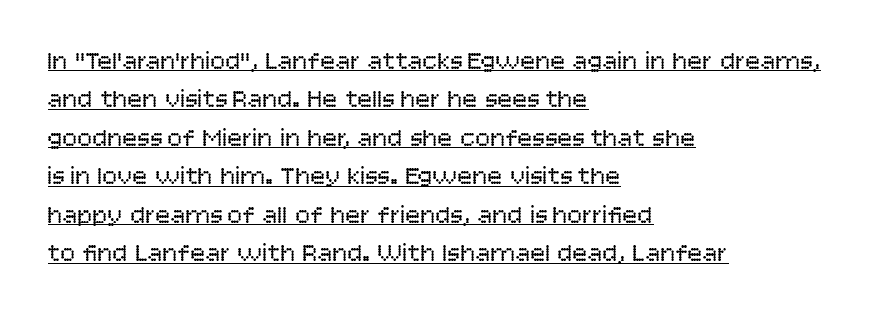
Q: Is the text bold? A: No.
Q: Is the text italic (slanted)? A: No, it is upright.
Q: Is the text underlined? A: Yes.
Q: How is the paragraph aligned? A: Left-aligned.
Q: Is the spacing between letters normal or unusually wide? A: Normal.
Q: Is the spacing between lines tight, normal or loose? A: Normal.
